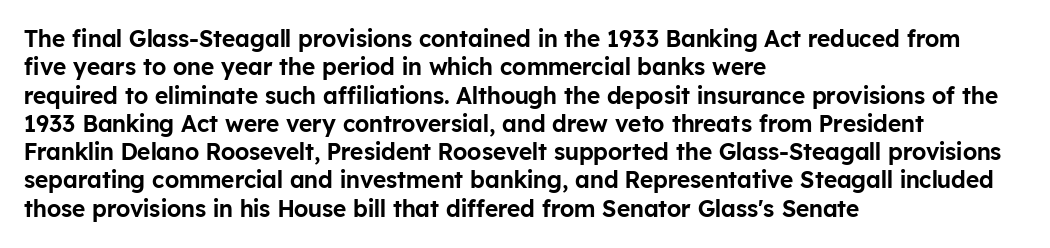
One-word summary of the alignment: left. These lines keep a tight, regular rhythm from letter to letter. Letters rest on an invisible, unmarked baseline. In terms of posture, this sample is upright.
